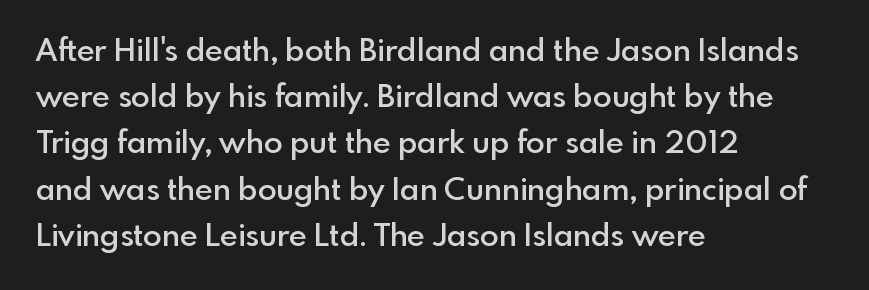
Q: Is the text bold? A: Semi-bold.
Q: Is the text italic (slanted)? A: No, it is upright.
Q: Is the typeface a serif or a sans-serif typeface? A: Sans-serif.
Q: Is the text underlined? A: No.
Q: How is the paragraph aligned? A: Left-aligned.
Q: Is the spacing between letters normal or unusually wide? A: Normal.
Q: Is the spacing between lines tight, normal or loose? A: Normal.
Q: Width (condensed, normal, or wide)? A: Normal.
Q: x-height? A: Small.
Q: Monospaced? A: No.
